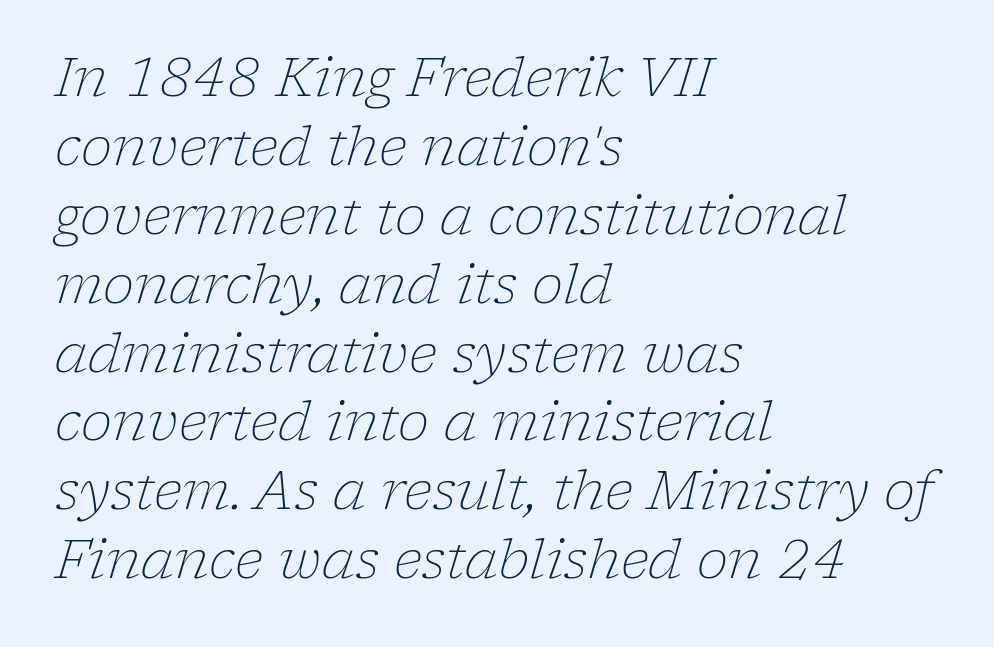
{"serif": "yes", "italic": "yes", "lean": "right", "slant_degrees": 17, "bold": "no", "weight": "light", "width": "normal", "stroke_contrast": "low", "x_height": "medium", "monospaced": "no", "underline": "no", "align": "left", "line_spacing": "normal", "line_spacing_ratio": 1.3, "letter_spacing": "normal", "letter_spacing_em": 0.0, "glyph_px": 53}
